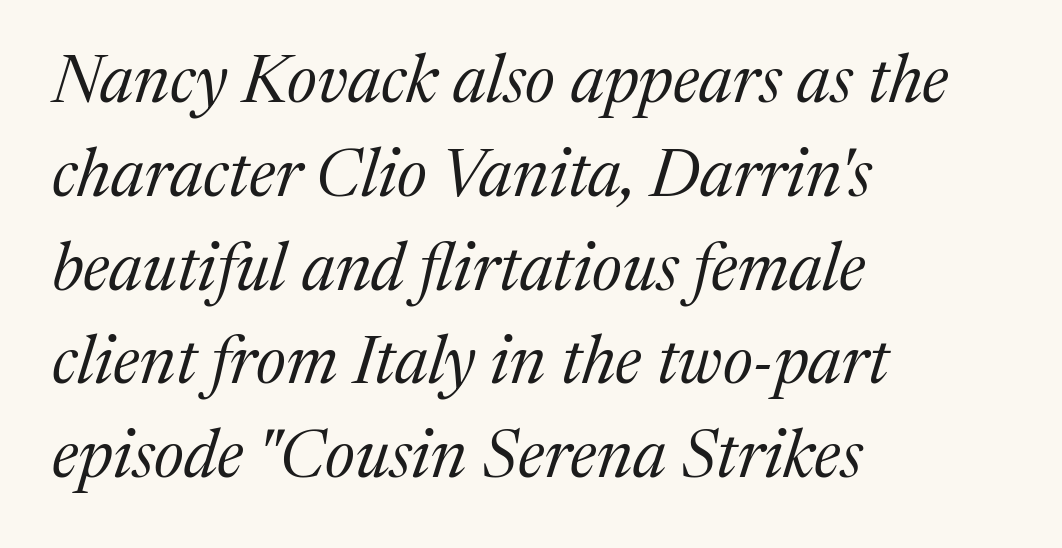
Q: Is the text bold? A: No.
Q: Is the text italic (slanted)? A: Yes, it leans right by about 17 degrees.
Q: Is the typeface a serif or a sans-serif typeface? A: Serif.
Q: Is the text underlined? A: No.
Q: How is the paragraph aligned? A: Left-aligned.
Q: Is the spacing between letters normal or unusually wide? A: Normal.
Q: Is the spacing between lines tight, normal or loose? A: Normal.
Q: Width (condensed, normal, or wide)? A: Normal.
Q: Stroke contrast? A: Medium.
Q: x-height? A: Medium.
Q: Monospaced? A: No.
